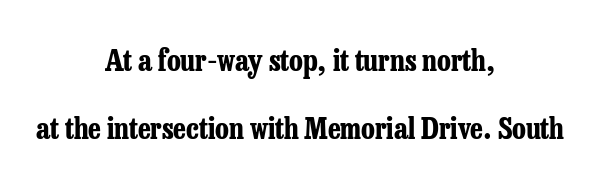
Q: Is the text bold? A: Yes.
Q: Is the text italic (slanted)? A: No, it is upright.
Q: Is the typeface a serif or a sans-serif typeface? A: Serif.
Q: Is the text underlined? A: No.
Q: How is the paragraph aligned? A: Centered.
Q: Is the spacing between letters normal or unusually wide? A: Normal.
Q: Is the spacing between lines tight, normal or loose? A: Loose.
Q: Width (condensed, normal, or wide)? A: Condensed.
Q: Stroke contrast? A: Low.
Q: x-height? A: Medium.
Q: Monospaced? A: No.
